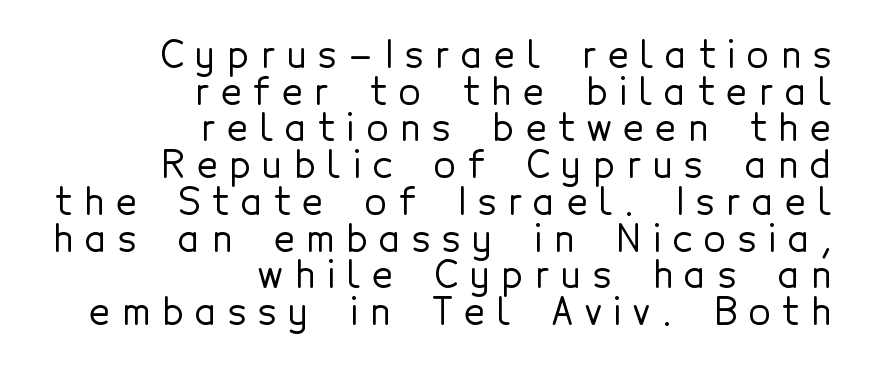
The image shows 36 px sans-serif type, upright; set right-aligned, tight line spacing (1.02x), unusually wide letter spacing (+0.33 em), not underlined; a medium x-height.
